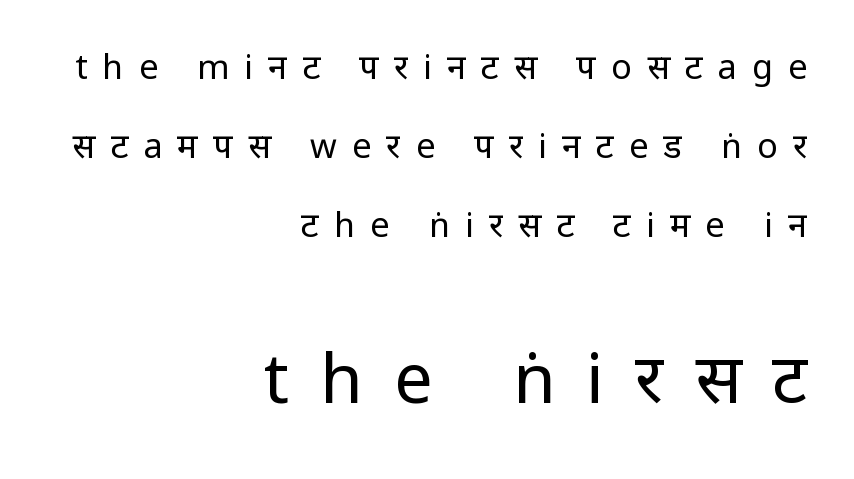
{"serif": "no", "italic": "no", "bold": "no", "weight": "regular", "width": "condensed", "stroke_contrast": "low", "underline": "no", "align": "right", "line_spacing": "loose", "line_spacing_ratio": 2.32, "letter_spacing": "wide", "letter_spacing_em": 0.45, "larger_block": "second", "size_ratio": 2.03, "glyph_px": 69}
